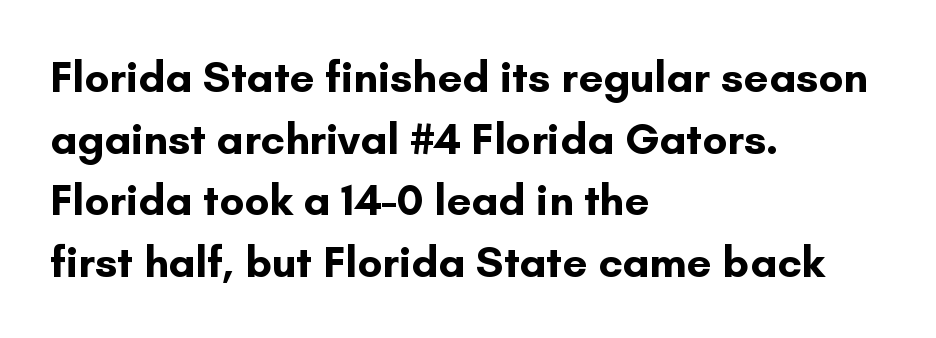
The image shows 44 px bold sans-serif type, upright; set left-aligned, normal line spacing (1.4x), normal letter spacing, not underlined; low stroke contrast and a small x-height.
